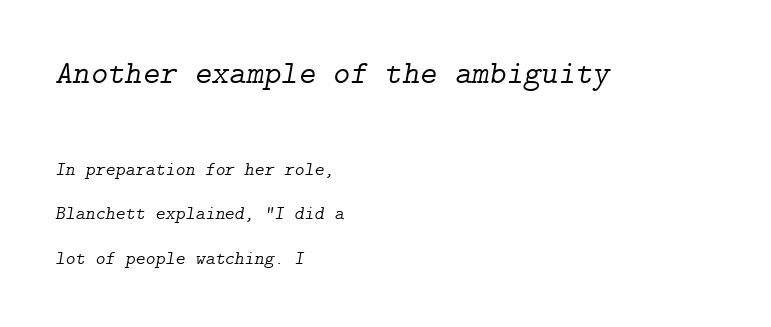
The image shows 33 px light serif type, italic (leaning right); set left-aligned, loose line spacing (2.34x), normal letter spacing, not underlined; the first (top) block is 1.74x larger; low stroke contrast and a medium x-height.
